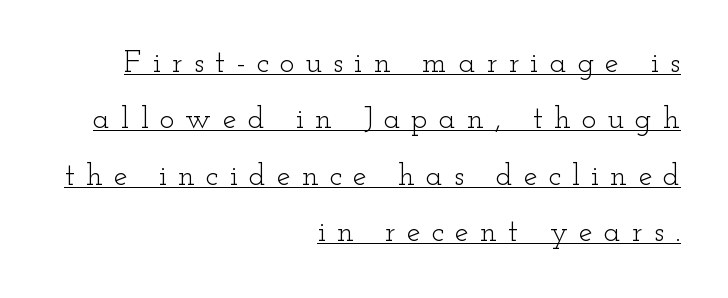
The tracking jumps out immediately: characters are airy and widely separated. The strokes are not fattened; the text isn't bold. What kind of face is this? One with serifs. This sample uses an upright cut, with every glyph sitting square on the baseline. A typesetter would call this proportional, since set widths differ per character. Students, observe the line beneath the letters — that is underlining.
